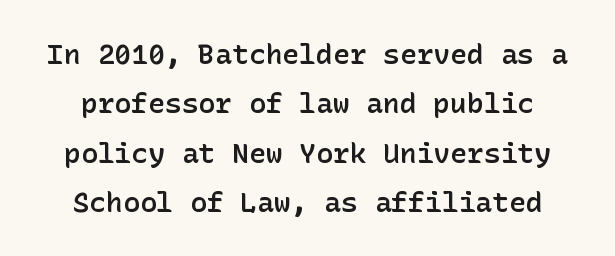
Q: Is the text bold? A: Semi-bold.
Q: Is the text italic (slanted)? A: No, it is upright.
Q: Is the typeface a serif or a sans-serif typeface? A: Sans-serif.
Q: Is the text underlined? A: No.
Q: Is the spacing between letters normal or unusually wide? A: Normal.
Q: Width (condensed, normal, or wide)? A: Normal.
Q: Stroke contrast? A: Low.
Q: x-height? A: Medium.
